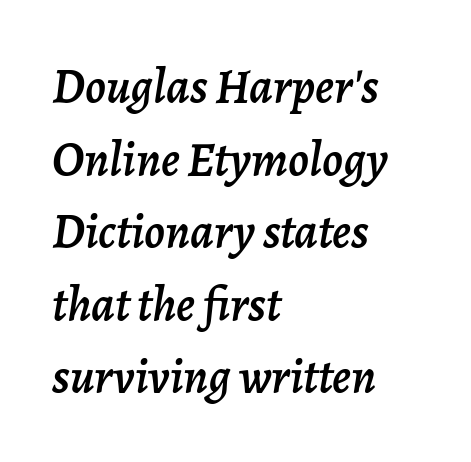
Q: Is the text italic (slanted)? A: Yes, it leans right by about 7 degrees.
Q: Is the text underlined? A: No.
Q: How is the paragraph aligned? A: Left-aligned.
Q: Is the spacing between letters normal or unusually wide? A: Normal.
Q: Is the spacing between lines tight, normal or loose? A: Normal.
Q: Width (condensed, normal, or wide)? A: Normal.
Q: Stroke contrast? A: Low.
Q: x-height? A: Medium.
Q: Monospaced? A: No.
